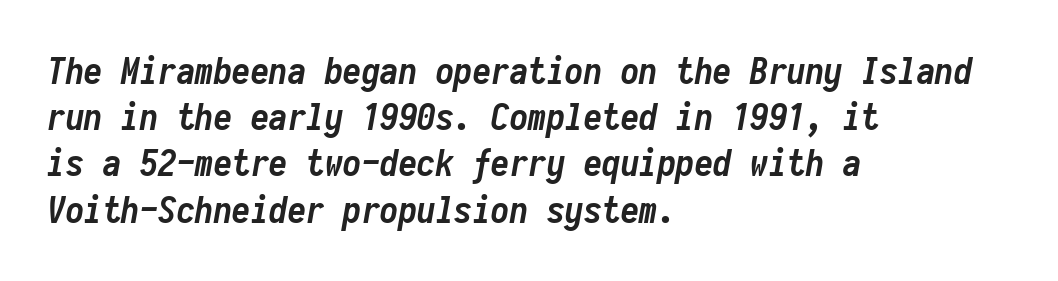
{"italic": "yes", "lean": "right", "slant_degrees": 10, "bold": "yes", "weight": "semibold", "width": "condensed", "stroke_contrast": "low", "x_height": "medium", "monospaced": "yes", "underline": "no", "align": "left", "line_spacing": "normal", "line_spacing_ratio": 1.25, "letter_spacing": "normal", "letter_spacing_em": 0.0, "glyph_px": 37}
